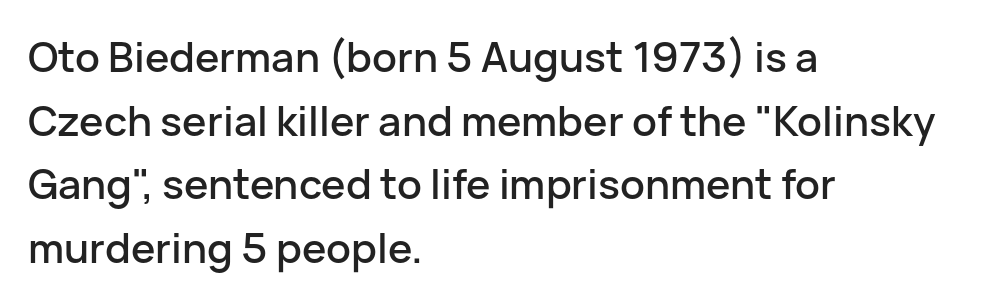
No word sits above an underline. One-word summary of the alignment: left. The gaps between neighbouring characters are ordinary and unremarkable. Horizontal bands of white between lines are of average thickness. The text was rendered using a sans face with plain stroke endings.
